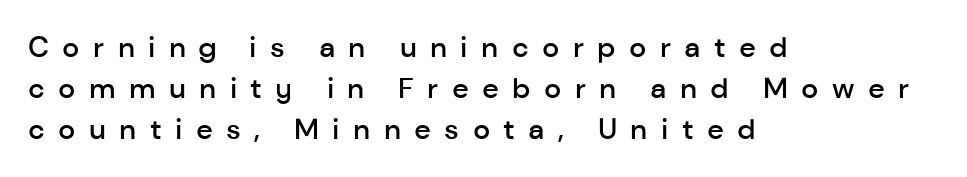
This sample uses an upright cut, with every glyph sitting square on the baseline. Clear beneath every line of the passage. The line texture is sparse and dotted thanks to wide tracking. The rendering uses a semibold face; strokes are thickened but not to full bold. Here the designer chose a conventional face with non-uniform glyph widths. These lines are set flush left with a ragged right edge.
